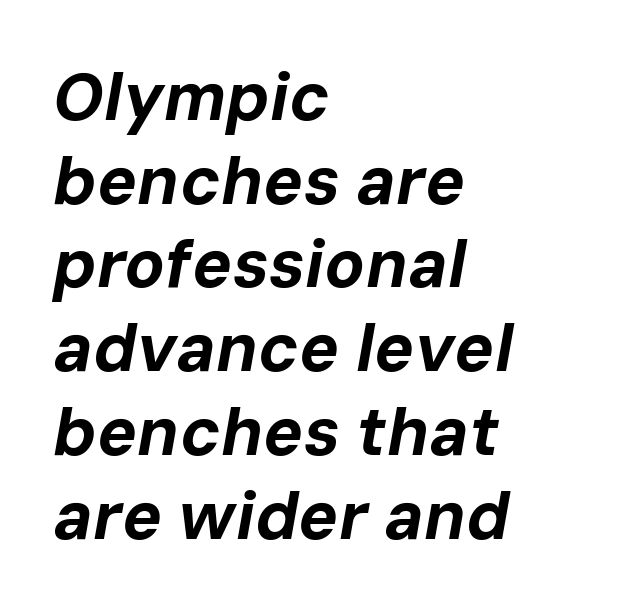
Q: Is the text bold? A: Yes.
Q: Is the text italic (slanted)? A: Yes, it leans right by about 10 degrees.
Q: Is the text underlined? A: No.
Q: How is the paragraph aligned? A: Left-aligned.
Q: Is the spacing between letters normal or unusually wide? A: Normal.
Q: Is the spacing between lines tight, normal or loose? A: Normal.
Q: Width (condensed, normal, or wide)? A: Normal.
Q: Stroke contrast? A: Low.
Q: x-height? A: Medium.
Q: Monospaced? A: No.
